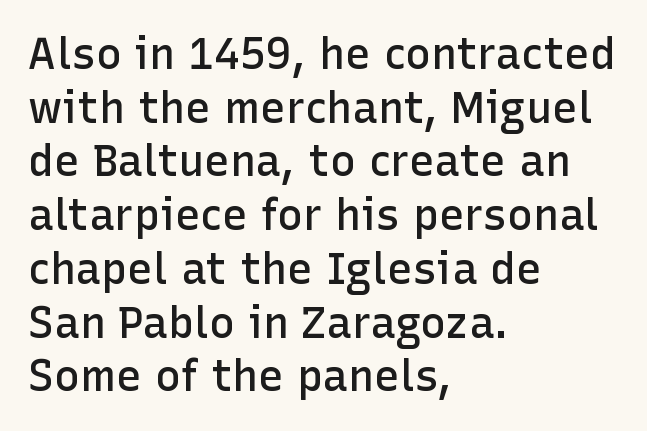
No word sits above an underline. What kind of face is this? One without serifs — a sans. Rendered with straight, roman letterforms. Compared with typical paragraphs, the rows here are spaced about the same. Compared with typical body copy, the letter spacing here is the same.
